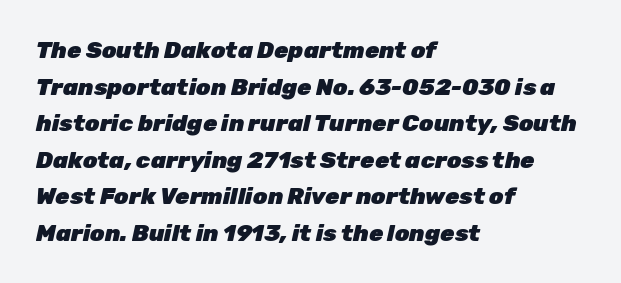
The compositor pushed each line to the left boundary. In terms of letterspacing, this is plain default setting. Tall strokes in this sample are angled rather than plumb. You'd pick this weight for a headline — it's a proper bold. A normal amount of white space separates one row of letters from the next.
